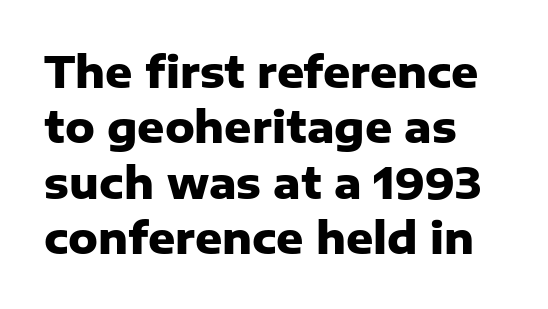
Q: Is the text bold? A: Yes.
Q: Is the text italic (slanted)? A: No, it is upright.
Q: Is the typeface a serif or a sans-serif typeface? A: Sans-serif.
Q: Is the text underlined? A: No.
Q: How is the paragraph aligned? A: Left-aligned.
Q: Is the spacing between letters normal or unusually wide? A: Normal.
Q: Is the spacing between lines tight, normal or loose? A: Normal.
Q: Width (condensed, normal, or wide)? A: Normal.
Q: Stroke contrast? A: Low.
Q: x-height? A: Medium.
Q: Monospaced? A: No.
